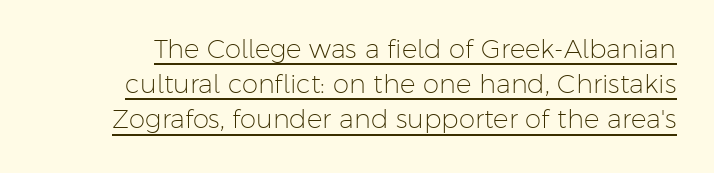
Q: Is the text bold? A: No.
Q: Is the text italic (slanted)? A: No, it is upright.
Q: Is the text underlined? A: Yes.
Q: Is the spacing between letters normal or unusually wide? A: Normal.
Q: Is the spacing between lines tight, normal or loose? A: Normal.
